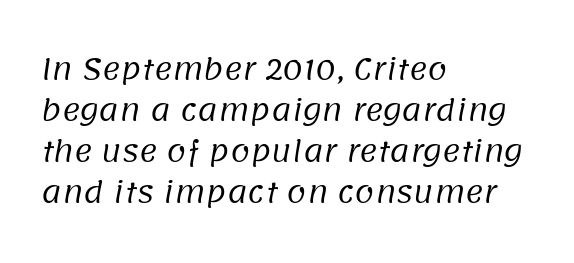
Q: Is the text bold? A: No.
Q: Is the typeface a serif or a sans-serif typeface? A: Sans-serif.
Q: Is the text underlined? A: No.
Q: How is the paragraph aligned? A: Left-aligned.
Q: Is the spacing between letters normal or unusually wide? A: Normal.
Q: Is the spacing between lines tight, normal or loose? A: Normal.
Q: Width (condensed, normal, or wide)? A: Normal.
Q: Stroke contrast? A: Low.
Q: x-height? A: Large.
Q: Monospaced? A: No.
